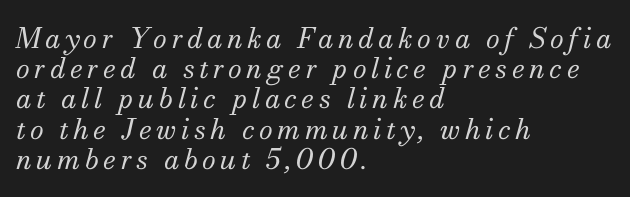
The image shows 28 px regular-weight serif type, italic (leaning right); set left-aligned, tight line spacing (1.08x), not underlined; medium stroke contrast and a small x-height.
